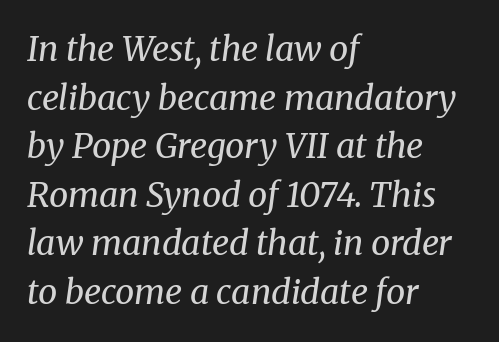
{"serif": "yes", "italic": "yes", "lean": "right", "slant_degrees": 8, "bold": "no", "weight": "regular", "width": "normal", "stroke_contrast": "medium", "x_height": "medium", "monospaced": "no", "underline": "no", "align": "left", "line_spacing": "normal", "line_spacing_ratio": 1.43, "letter_spacing": "normal", "letter_spacing_em": 0.0, "glyph_px": 34}
